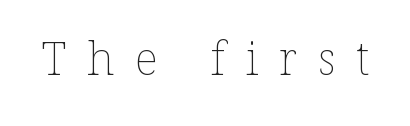
{"italic": "no", "bold": "no", "weight": "thin", "width": "normal", "stroke_contrast": "low", "x_height": "medium", "monospaced": "no", "underline": "no", "letter_spacing": "wide", "letter_spacing_em": 0.44, "glyph_px": 46}
